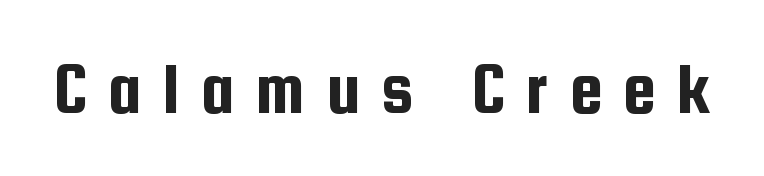
{"serif": "no", "italic": "no", "width": "condensed", "stroke_contrast": "low", "x_height": "medium", "monospaced": "no", "underline": "no", "letter_spacing": "wide", "letter_spacing_em": 0.28, "glyph_px": 75}
